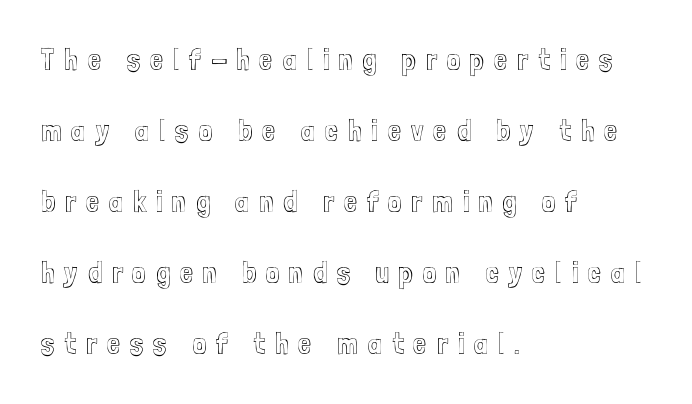
{"italic": "no", "width": "condensed", "x_height": "medium", "monospaced": "no", "underline": "no", "align": "left", "line_spacing": "loose", "line_spacing_ratio": 2.37, "letter_spacing": "wide", "letter_spacing_em": 0.33, "glyph_px": 30}
